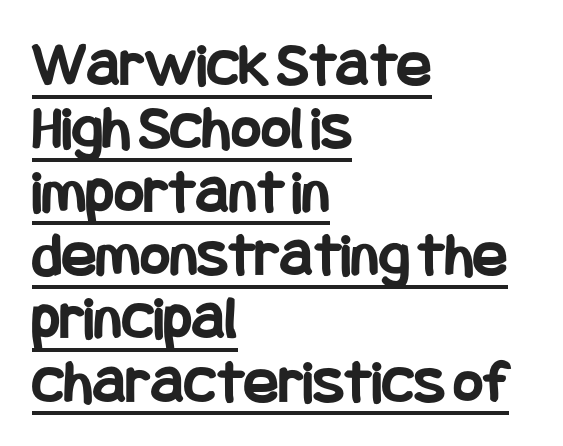
Q: Is the text bold? A: Yes.
Q: Is the text italic (slanted)? A: No, it is upright.
Q: Is the typeface a serif or a sans-serif typeface? A: Sans-serif.
Q: Is the text underlined? A: Yes.
Q: How is the paragraph aligned? A: Left-aligned.
Q: Is the spacing between letters normal or unusually wide? A: Normal.
Q: Is the spacing between lines tight, normal or loose? A: Tight.
Q: Width (condensed, normal, or wide)? A: Condensed.
Q: Stroke contrast? A: Low.
Q: x-height? A: Large.
